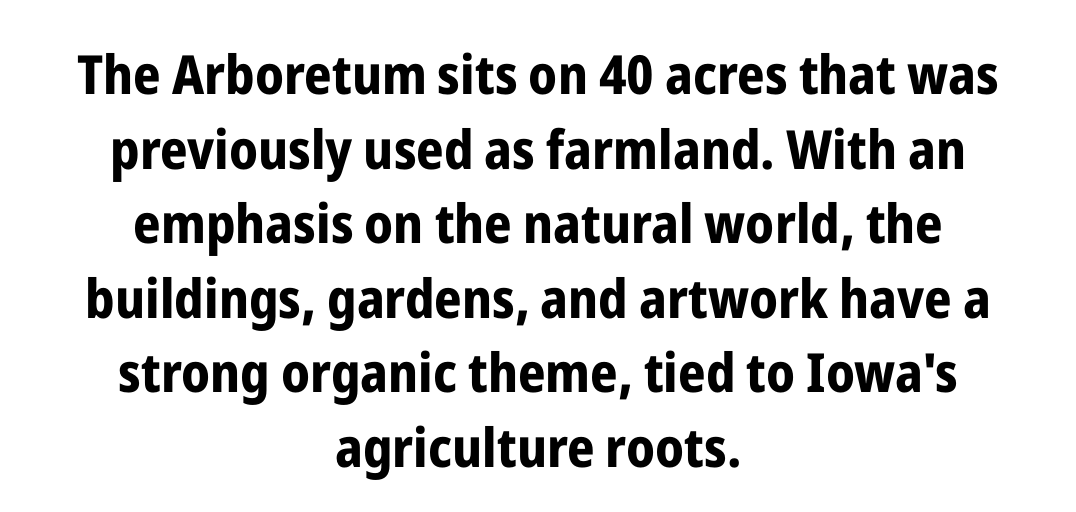
{"serif": "no", "italic": "no", "bold": "yes", "weight": "bold", "width": "condensed", "stroke_contrast": "low", "x_height": "medium", "monospaced": "no", "underline": "no", "align": "center", "line_spacing": "normal", "line_spacing_ratio": 1.38, "letter_spacing": "normal", "letter_spacing_em": 0.0, "glyph_px": 54}
